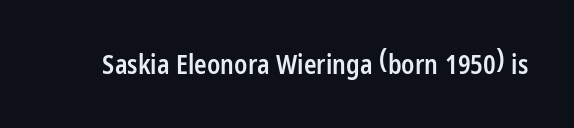
Ascenders rise straight up at ninety degrees. The typesetting leans somewhat heavy: a semibold. Observe the ordinary spacing: letters are neighbours, not strangers. Only glyphs here, with clear space below each row.
